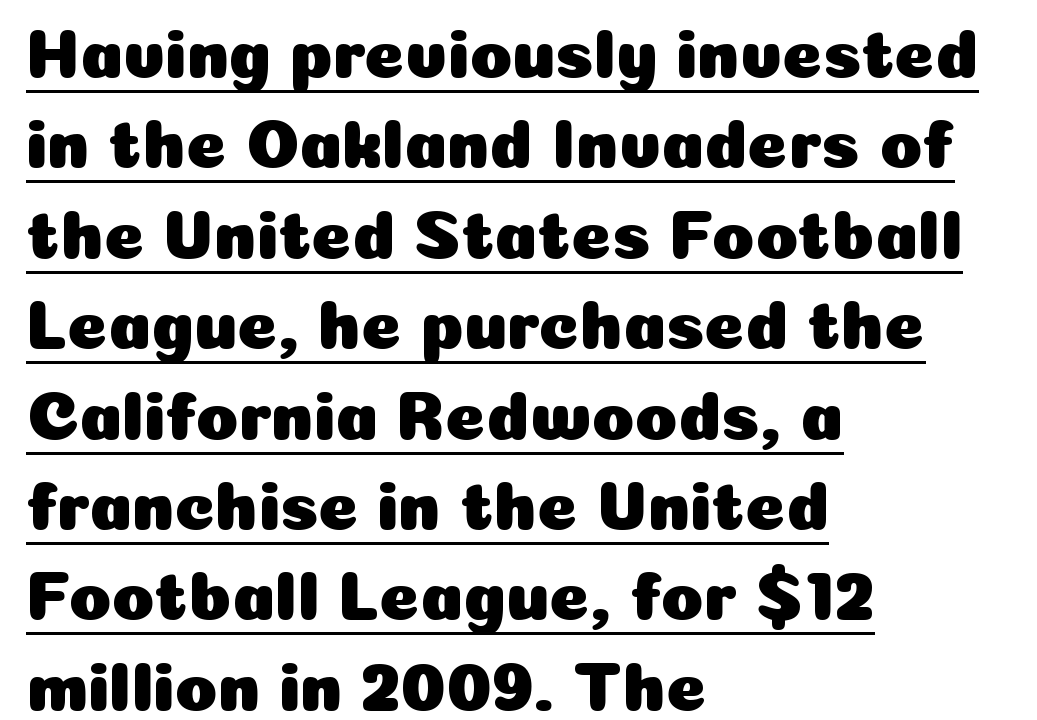
The image shows 69 px sans-serif type, upright; set left-aligned, normal line spacing (1.31x), normal letter spacing, underlined; low stroke contrast and a medium x-height.
